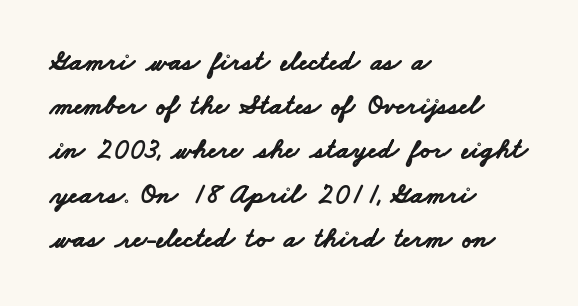
{"serif": "no", "bold": "yes", "weight": "bold", "width": "wide", "stroke_contrast": "low", "x_height": "small", "monospaced": "no", "underline": "no", "align": "left", "line_spacing": "normal", "line_spacing_ratio": 1.58, "letter_spacing": "normal", "letter_spacing_em": 0.0, "glyph_px": 28}
